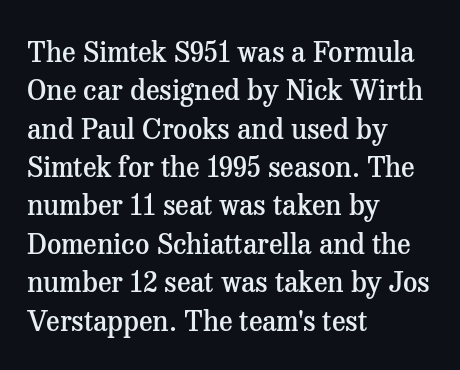
This is roman type, the default non-slanted kind. This rendering employs a face with finishing strokes, i.e., a serif. The compositor pushed each line to the left boundary. The passage shown has conventional tracking throughout.
